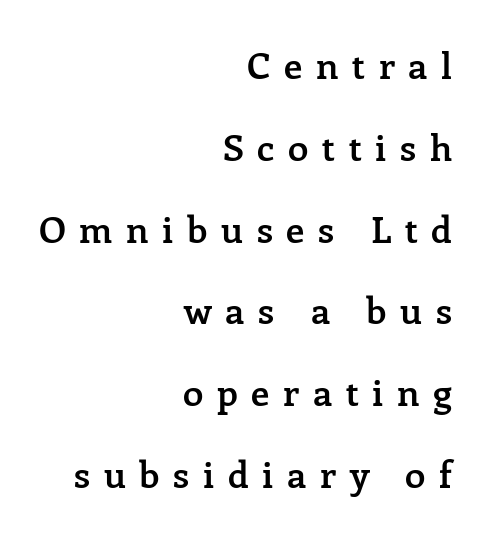
These lines are composed in type with serifs. It's the straight-up-and-down kind of type. A great deal of white space separates one row of letters from the next. The ragged edge is on the left, which tells us the setting is flush right. Look at the tracking — it's clearly loosened, letters drifting apart. The face used here is proportionally spaced, like ordinary book or web type.
